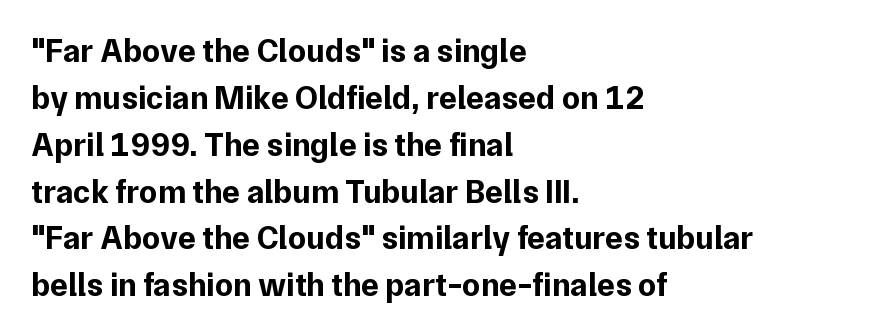
Typographically, this falls in the sans-serif category. Tall strokes in this sample are plumb rather than angled. Unmarked baselines from the first word to the last. Alignment: flush left. The strokes are fattened all the way to bold.
